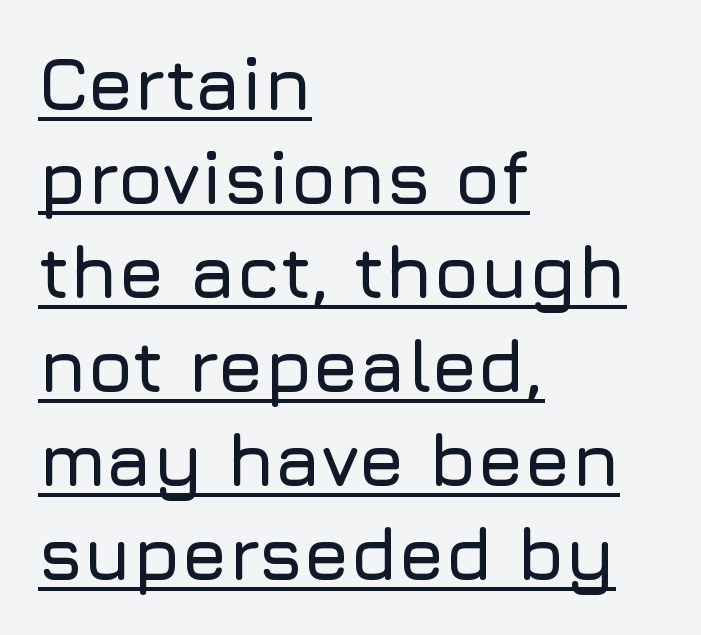
The image shows 74 px sans-serif type, upright; set left-aligned, normal line spacing (1.27x), normal letter spacing, underlined; low stroke contrast and a medium x-height.
